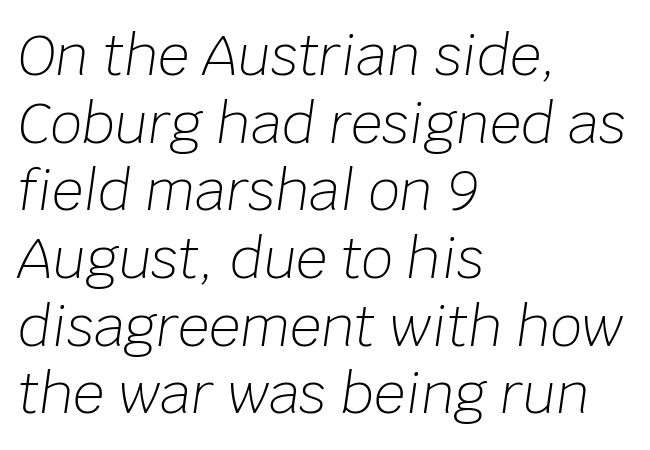
The image shows 55 px light type, italic (leaning right); set left-aligned, line spacing 1.23x, normal letter spacing, not underlined; low stroke contrast and a large x-height.
